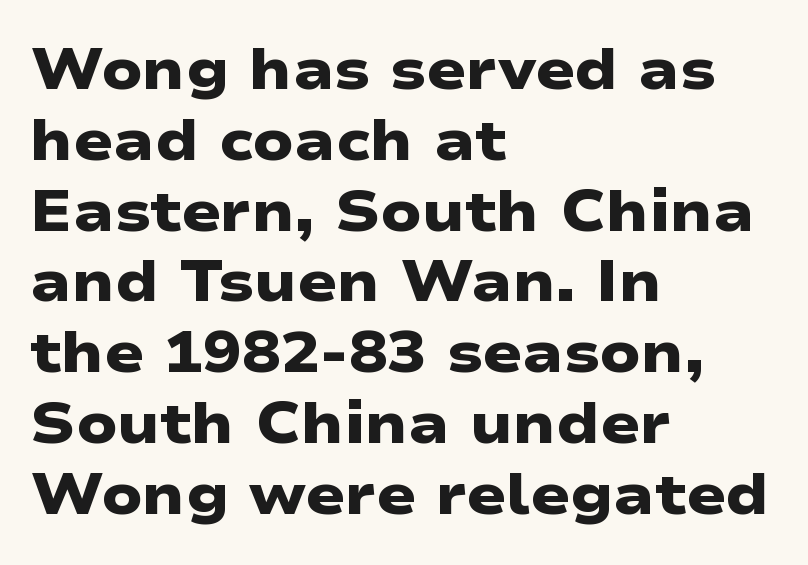
{"serif": "no", "bold": "yes", "weight": "heavy", "width": "wide", "stroke_contrast": "low", "x_height": "medium", "monospaced": "no", "underline": "no", "align": "left", "line_spacing_ratio": 1.22, "letter_spacing": "normal", "letter_spacing_em": 0.0, "glyph_px": 58}
